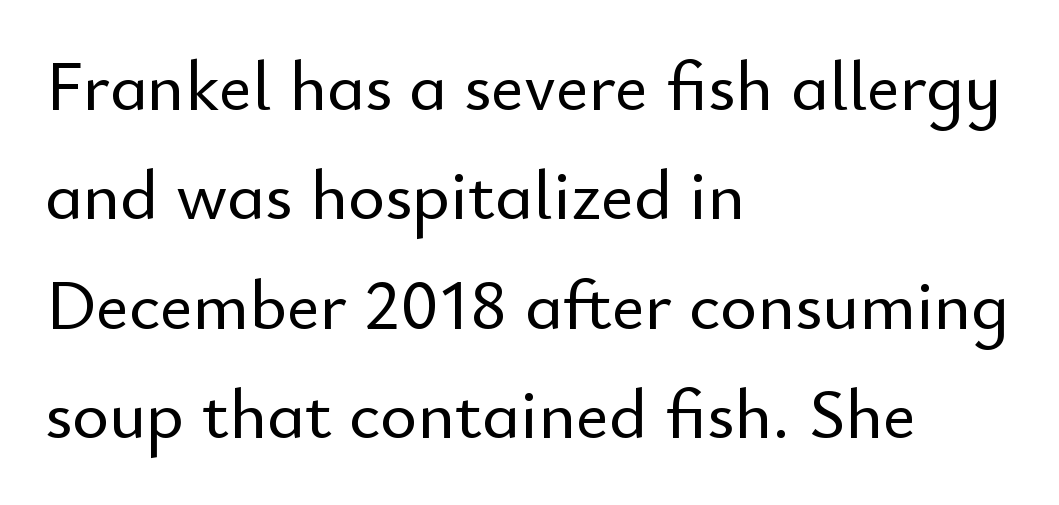
The image shows 71 px sans-serif type, upright; set left-aligned, normal line spacing (1.54x), normal letter spacing, not underlined; low stroke contrast and a small x-height.
